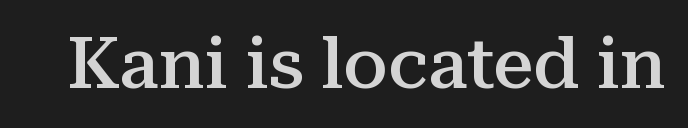
{"serif": "yes", "italic": "no", "bold": "semi", "weight": "semibold", "width": "normal", "stroke_contrast": "medium", "x_height": "medium", "monospaced": "no", "underline": "no", "letter_spacing": "normal", "letter_spacing_em": 0.0, "glyph_px": 71}
